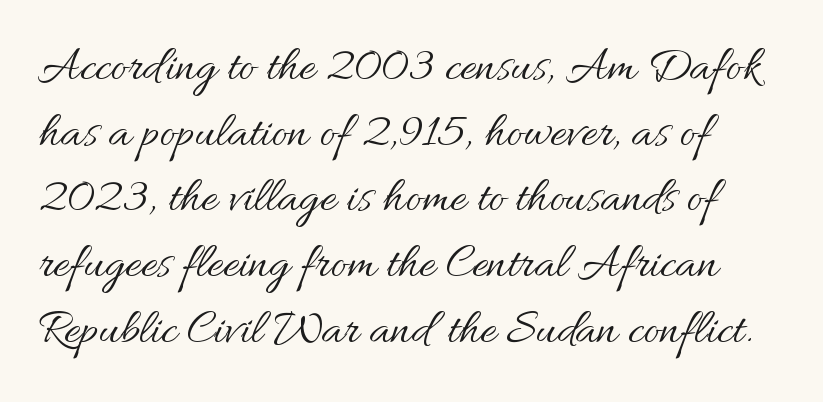
Q: Is the text bold? A: No.
Q: Is the text italic (slanted)? A: Yes.
Q: Is the text underlined? A: No.
Q: How is the paragraph aligned? A: Left-aligned.
Q: Is the spacing between letters normal or unusually wide? A: Normal.
Q: Is the spacing between lines tight, normal or loose? A: Normal.
Q: Width (condensed, normal, or wide)? A: Normal.
Q: Stroke contrast? A: Medium.
Q: x-height? A: Small.
Q: Monospaced? A: No.
